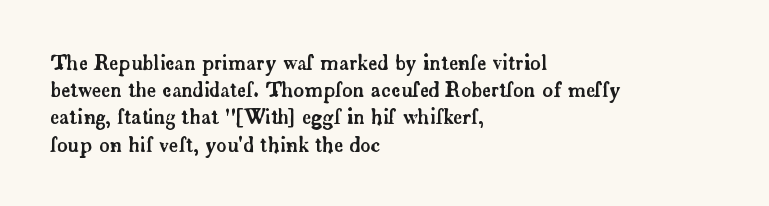
Teacher's note: observe the even left margin — that is flush-left alignment. Letter spacing: default. Every stem runs plumb, perpendicular to the baseline. The baseline area is clear. One glance says typical: line gaps are just what's usual.
